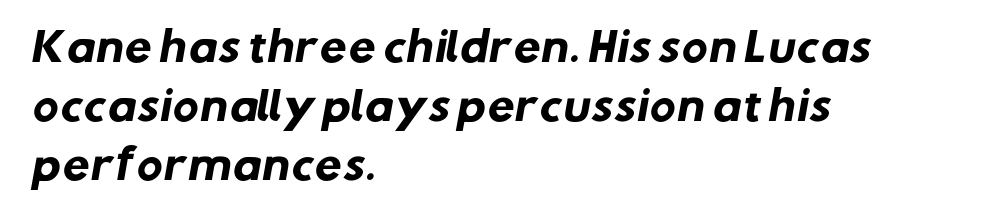
The image shows 39 px heavy sans-serif type; set left-aligned, normal line spacing (1.51x), normal letter spacing, not underlined; low stroke contrast and a medium x-height.
